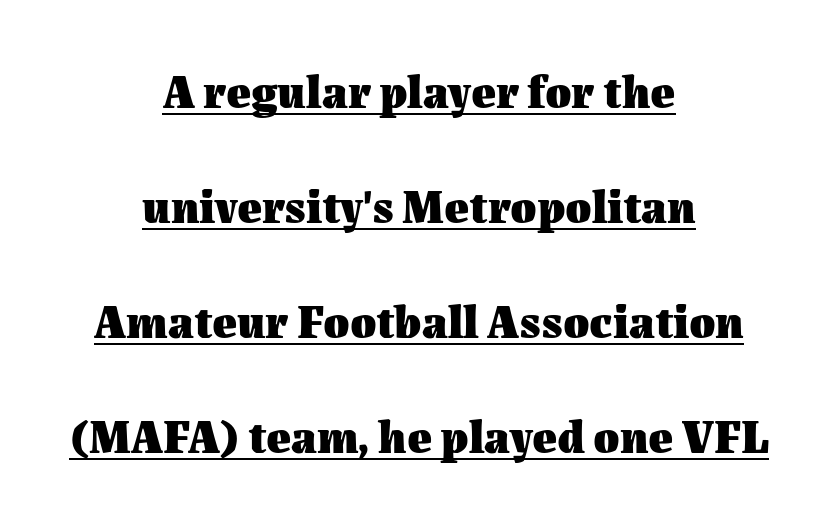
The glyphs have the mass of a bold cut. The lettering stays uniformly vertical, giving the passage a roman look. Does extra space separate the letters? No, they use regular spacing. Is the block centered? Yes — each line is placed symmetrically about the middle. Compared with typical paragraphs, the rows here are farther apart.
